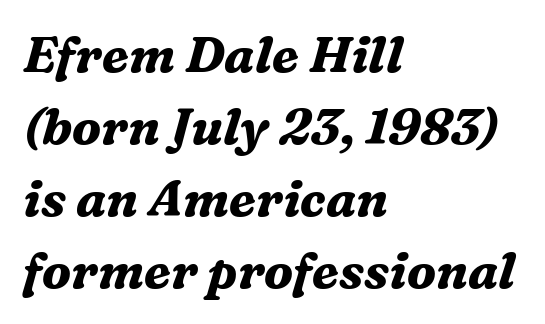
{"serif": "yes", "italic": "yes", "lean": "right", "slant_degrees": 16, "bold": "yes", "weight": "bold", "width": "normal", "stroke_contrast": "medium", "x_height": "medium", "monospaced": "no", "underline": "no", "align": "left", "line_spacing": "normal", "line_spacing_ratio": 1.44, "letter_spacing": "normal", "letter_spacing_em": 0.0, "glyph_px": 50}
